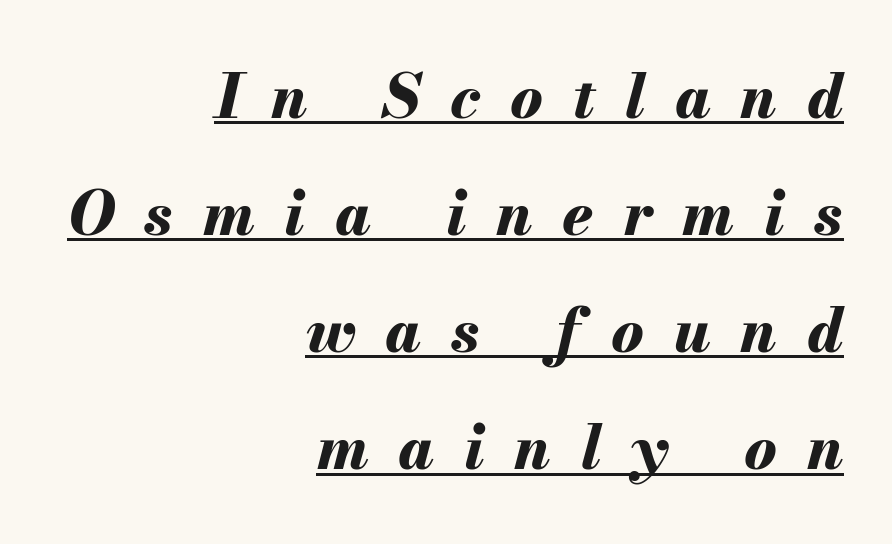
Q: Is the text bold? A: Yes.
Q: Is the text italic (slanted)? A: Yes, it leans right by about 13 degrees.
Q: Is the text underlined? A: Yes.
Q: How is the paragraph aligned? A: Right-aligned.
Q: Is the spacing between letters normal or unusually wide? A: Unusually wide.
Q: Is the spacing between lines tight, normal or loose? A: Loose.
Q: Width (condensed, normal, or wide)? A: Normal.
Q: Stroke contrast? A: Medium.
Q: x-height? A: Small.
Q: Monospaced? A: No.
